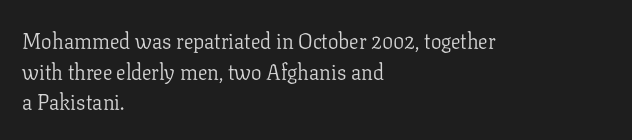
Q: Is the text bold? A: No.
Q: Is the text italic (slanted)? A: No, it is upright.
Q: Is the text underlined? A: No.
Q: How is the paragraph aligned? A: Left-aligned.
Q: Is the spacing between letters normal or unusually wide? A: Normal.
Q: Is the spacing between lines tight, normal or loose? A: Normal.
